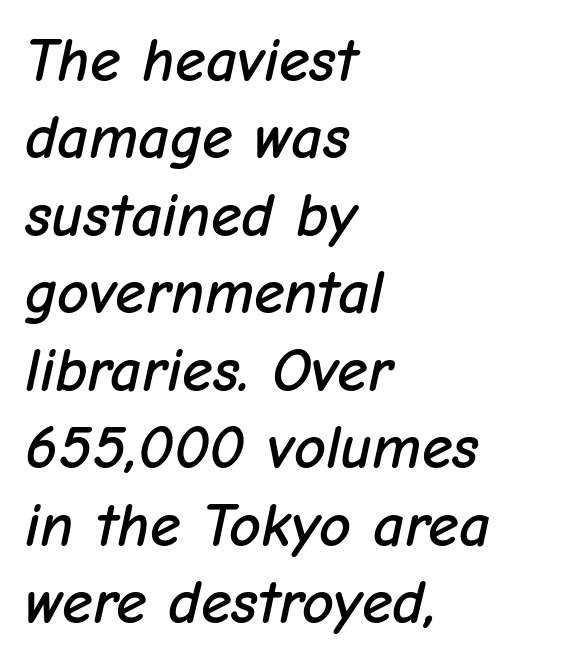
{"italic": "yes", "lean": "right", "slant_degrees": 12, "width": "normal", "stroke_contrast": "low", "x_height": "medium", "monospaced": "no", "underline": "no", "align": "left", "line_spacing": "normal", "line_spacing_ratio": 1.25, "letter_spacing": "normal", "letter_spacing_em": 0.0, "glyph_px": 62}
